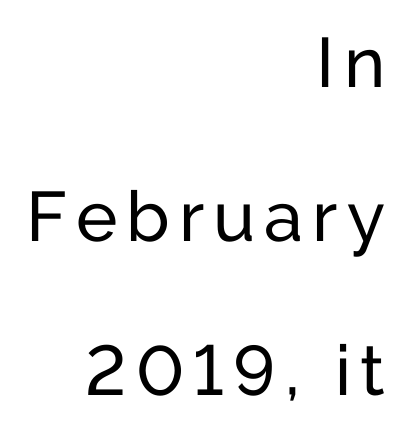
{"serif": "no", "italic": "no", "width": "normal", "stroke_contrast": "low", "x_height": "medium", "monospaced": "no", "underline": "no", "align": "right", "line_spacing": "loose", "line_spacing_ratio": 2.2, "glyph_px": 70}
